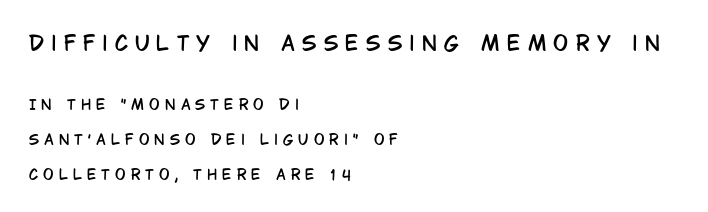
{"italic": "no", "underline": "no", "align": "left", "line_spacing": "loose", "line_spacing_ratio": 2.47, "letter_spacing": "wide", "letter_spacing_em": 0.36, "larger_block": "first", "size_ratio": 1.43, "glyph_px": 20}
